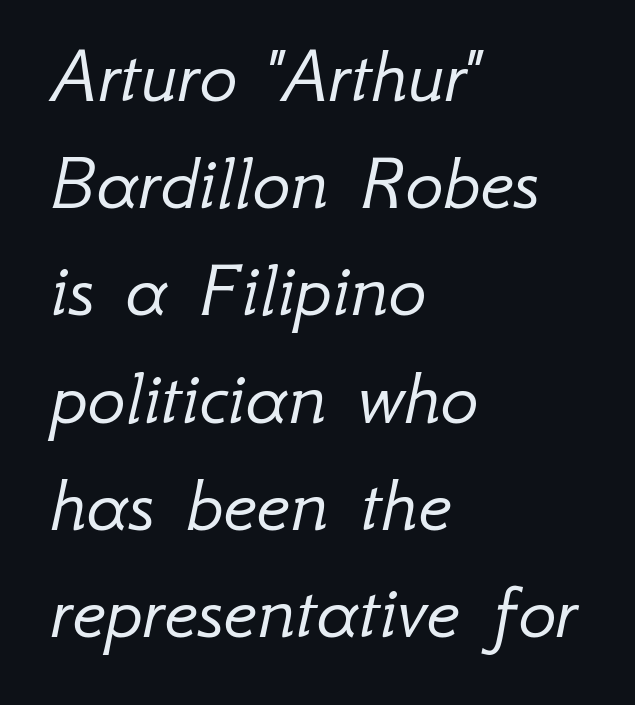
Q: Is the text bold? A: No.
Q: Is the text italic (slanted)? A: Yes, it leans right by about 12 degrees.
Q: Is the text underlined? A: No.
Q: How is the paragraph aligned? A: Left-aligned.
Q: Is the spacing between letters normal or unusually wide? A: Normal.
Q: Is the spacing between lines tight, normal or loose? A: Normal.
Q: Width (condensed, normal, or wide)? A: Normal.
Q: Stroke contrast? A: Low.
Q: x-height? A: Small.
Q: Monospaced? A: No.
